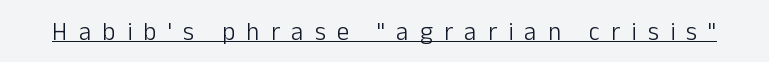
The image shows 25 px text type, upright; set unusually wide letter spacing (+0.45 em), underlined.
